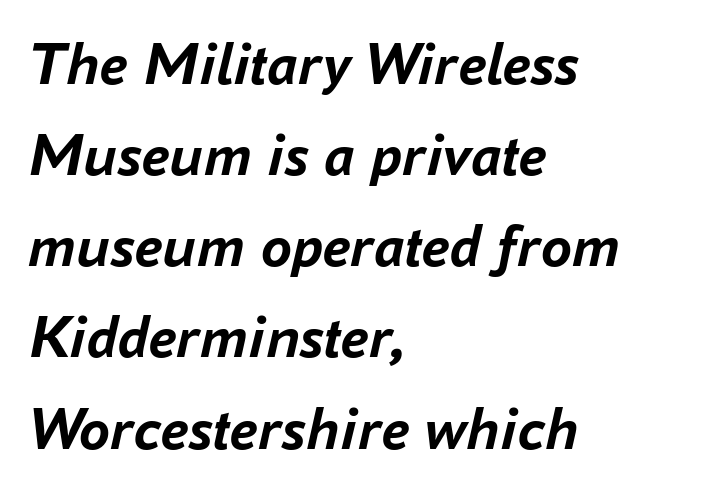
{"italic": "yes", "lean": "right", "slant_degrees": 16, "bold": "yes", "weight": "semibold", "width": "normal", "stroke_contrast": "low", "x_height": "medium", "monospaced": "no", "underline": "no", "align": "left", "line_spacing": "normal", "line_spacing_ratio": 1.47, "letter_spacing": "normal", "letter_spacing_em": 0.0, "glyph_px": 62}
